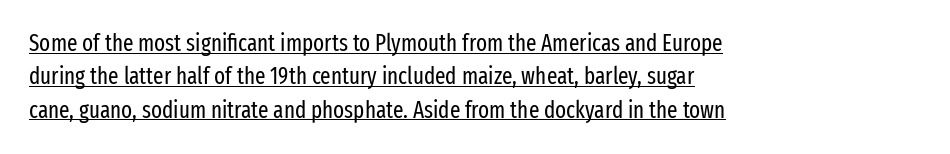
The image shows 23 px text type, upright; set left-aligned, normal line spacing (1.45x), normal letter spacing, underlined.
